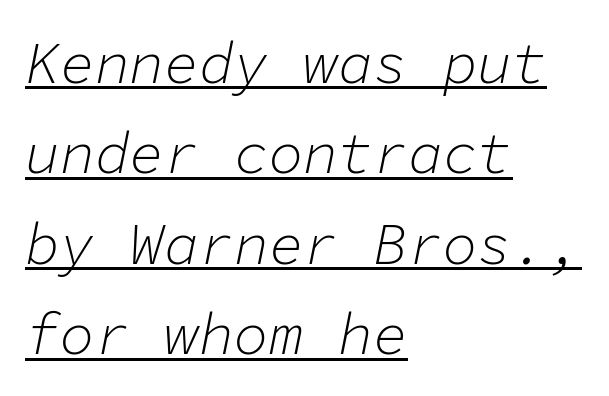
The lines are quadded left. The glyphs are accompanied by a horizontal stroke just below them. Unbolded letterforms with no extra heft. Leading matches the norm, producing a regular column.
